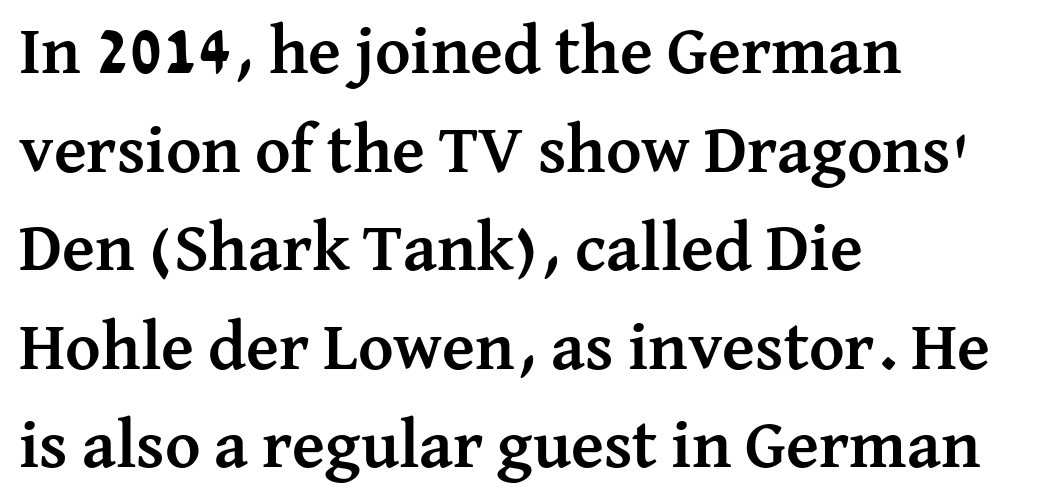
One-word summary of the alignment: left. This is roman type, the default non-slanted kind. The letters advance in unequal steps, a hallmark of proportional type. This sample keeps an unexceptional amount of space between lines.
